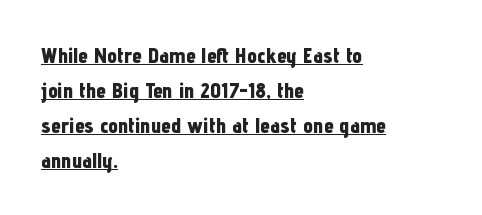
The image shows 22 px bold type, upright; set left-aligned, normal line spacing (1.59x), normal letter spacing, underlined.
